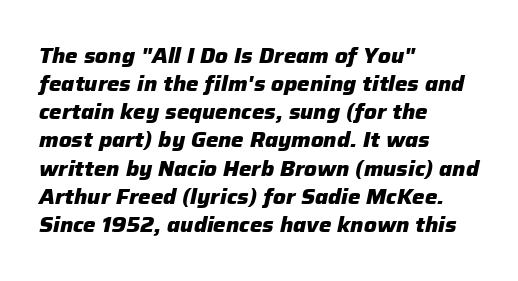
The paragraph has a hard left edge and a soft right edge. This rendering leaves character spacing at its baseline value. Bare-footed words on every line. A typesetter would call this leading conventional body-copy spacing. As a designer I'd log this as weight 700, bold.
